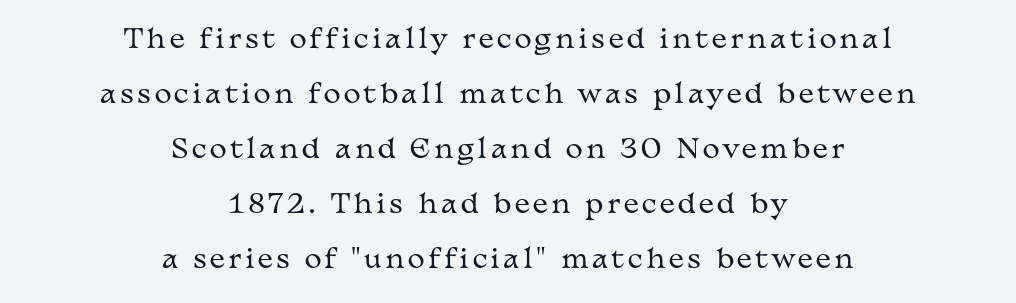
The foot of each line stays bare and open. Rendered with straight, roman letterforms. The letters look calm and open, with moderate or lighter stems. Horizontal bands of white between lines are thick stripes.
